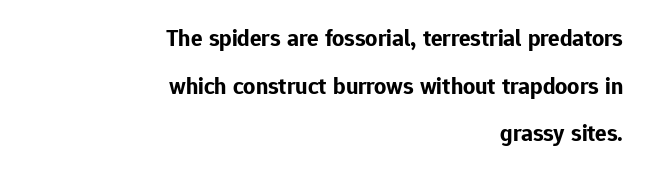
{"italic": "no", "bold": "yes", "underline": "no", "align": "right", "line_spacing": "loose", "line_spacing_ratio": 1.98, "letter_spacing": "normal", "letter_spacing_em": 0.0, "glyph_px": 24}
